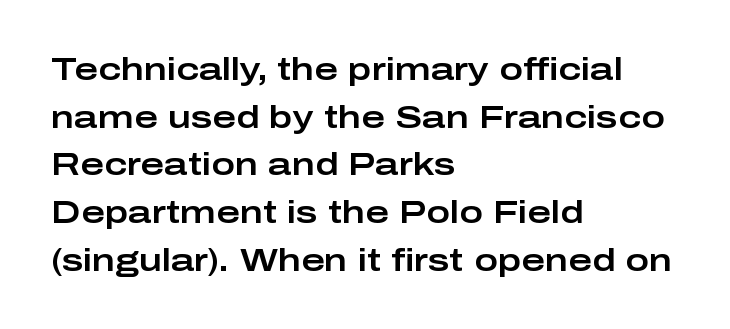
Q: Is the text italic (slanted)? A: No, it is upright.
Q: Is the typeface a serif or a sans-serif typeface? A: Sans-serif.
Q: Is the text underlined? A: No.
Q: How is the paragraph aligned? A: Left-aligned.
Q: Is the spacing between letters normal or unusually wide? A: Normal.
Q: Is the spacing between lines tight, normal or loose? A: Normal.
Q: Width (condensed, normal, or wide)? A: Wide.
Q: Stroke contrast? A: Low.
Q: x-height? A: Medium.
Q: Monospaced? A: No.
